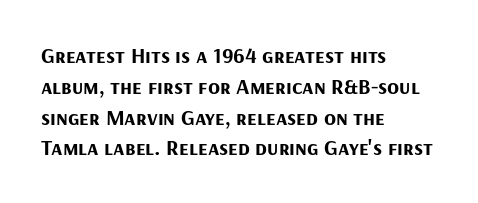
Q: Is the text bold? A: Yes.
Q: Is the text italic (slanted)? A: No, it is upright.
Q: Is the text underlined? A: No.
Q: How is the paragraph aligned? A: Left-aligned.
Q: Is the spacing between letters normal or unusually wide? A: Normal.
Q: Is the spacing between lines tight, normal or loose? A: Normal.
